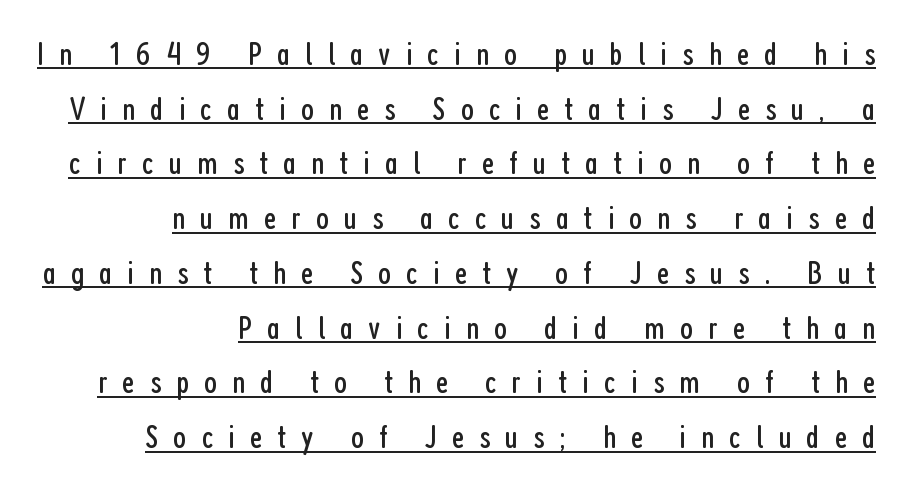
The image shows 34 px regular-weight, condensed sans-serif type, upright; set right-aligned, normal line spacing (1.61x), unusually wide letter spacing (+0.44 em), underlined; low stroke contrast and a medium x-height.
